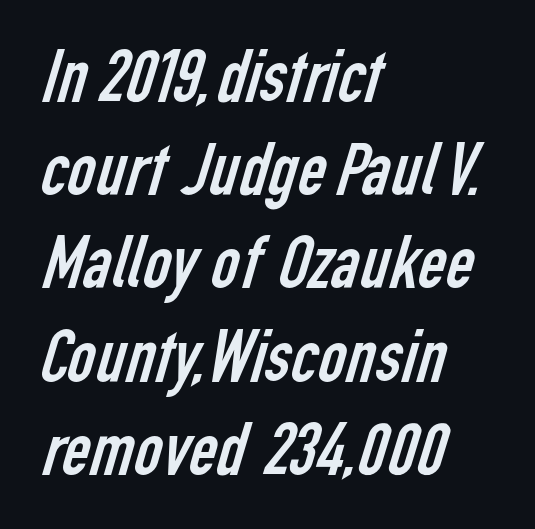
The image shows 77 px regular-weight, condensed sans-serif type; set left-aligned, line spacing 1.21x, normal letter spacing, not underlined; low stroke contrast and a medium x-height.
